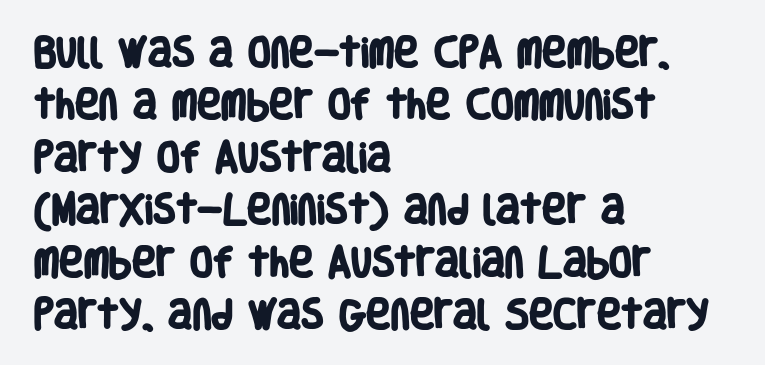
{"serif": "no", "bold": "yes", "weight": "heavy", "width": "condensed", "stroke_contrast": "low", "x_height": "large", "monospaced": "no", "underline": "no", "align": "left", "line_spacing": "normal", "line_spacing_ratio": 1.59, "letter_spacing": "normal", "letter_spacing_em": 0.0, "glyph_px": 33}
